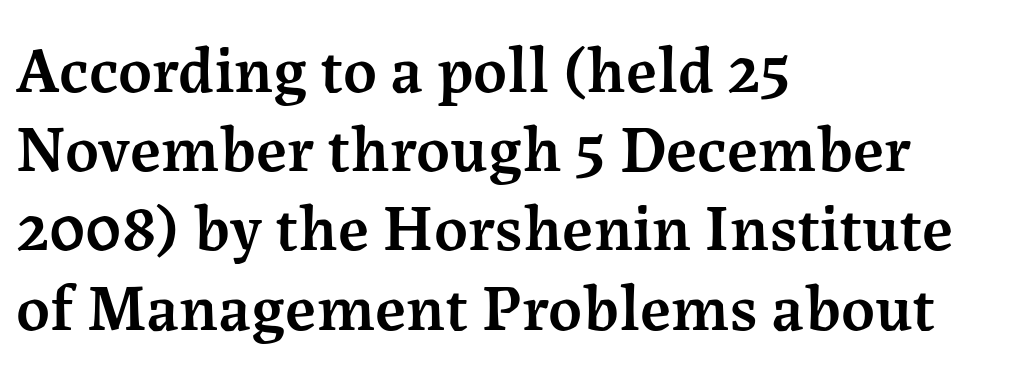
Q: Is the text bold? A: Semi-bold.
Q: Is the text italic (slanted)? A: No, it is upright.
Q: Is the typeface a serif or a sans-serif typeface? A: Serif.
Q: Is the text underlined? A: No.
Q: How is the paragraph aligned? A: Left-aligned.
Q: Is the spacing between letters normal or unusually wide? A: Normal.
Q: Width (condensed, normal, or wide)? A: Normal.
Q: Stroke contrast? A: Medium.
Q: x-height? A: Medium.
Q: Monospaced? A: No.
